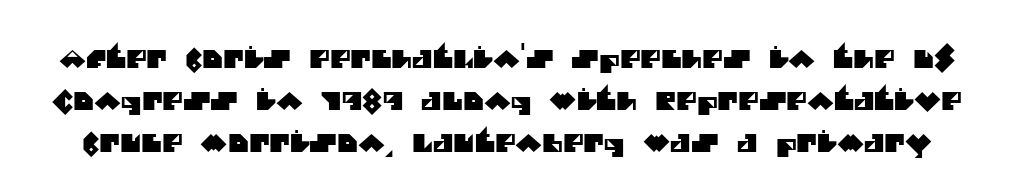
The rendering keeps characters at their native spacing. Reading down the column, the eye jumps a familiar distance to each next line. Underline: absent.
